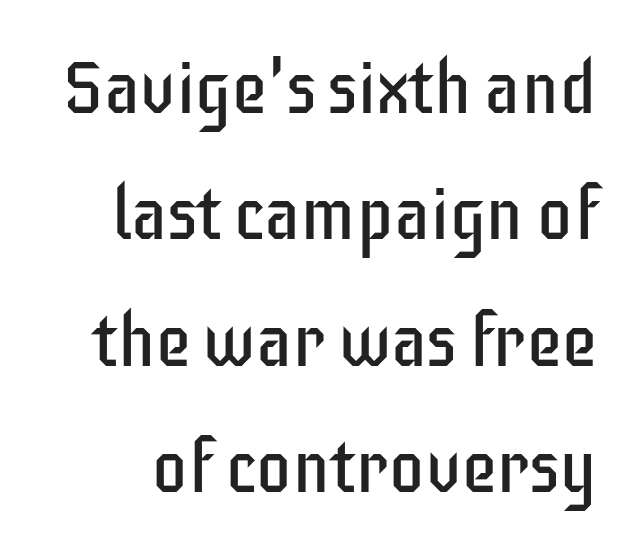
{"serif": "no", "italic": "no", "bold": "no", "weight": "regular", "width": "condensed", "stroke_contrast": "low", "x_height": "large", "monospaced": "no", "underline": "no", "line_spacing_ratio": 1.73, "letter_spacing": "normal", "letter_spacing_em": 0.0, "glyph_px": 73}
